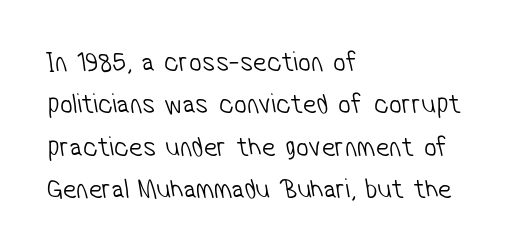
Q: Is the text bold? A: No.
Q: Is the typeface a serif or a sans-serif typeface? A: Sans-serif.
Q: Is the text underlined? A: No.
Q: How is the paragraph aligned? A: Left-aligned.
Q: Is the spacing between letters normal or unusually wide? A: Normal.
Q: Is the spacing between lines tight, normal or loose? A: Normal.
Q: Width (condensed, normal, or wide)? A: Condensed.
Q: Stroke contrast? A: Low.
Q: x-height? A: Medium.
Q: Monospaced? A: No.
